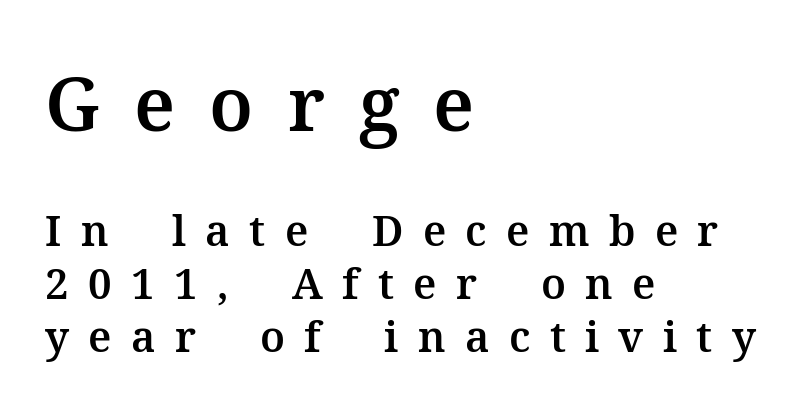
{"serif": "yes", "italic": "no", "width": "normal", "stroke_contrast": "medium", "x_height": "medium", "monospaced": "no", "underline": "no", "align": "left", "line_spacing": "normal", "line_spacing_ratio": 1.26, "letter_spacing": "wide", "letter_spacing_em": 0.46, "larger_block": "first", "size_ratio": 1.76, "glyph_px": 74}
